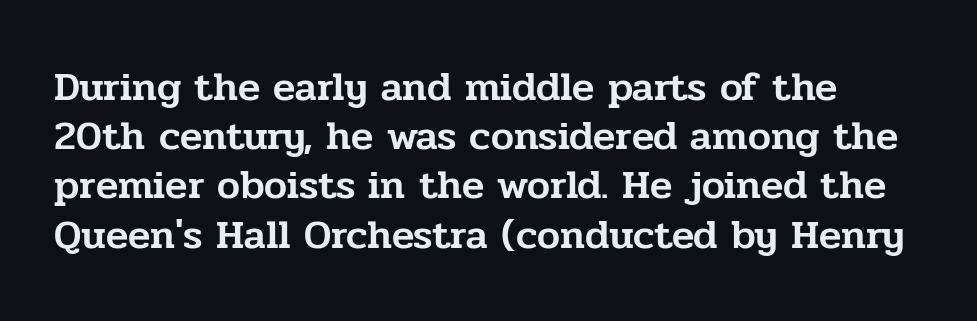
{"serif": "yes", "italic": "no", "width": "normal", "stroke_contrast": "low", "x_height": "medium", "monospaced": "no", "underline": "no", "line_spacing_ratio": 1.2, "letter_spacing": "normal", "letter_spacing_em": 0.0, "glyph_px": 41}
